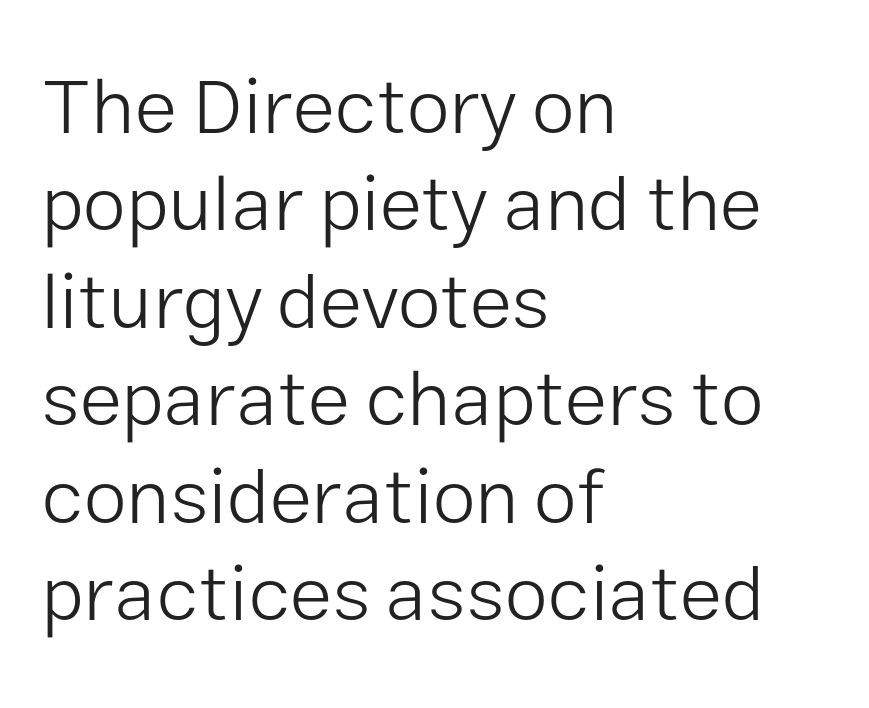
{"serif": "no", "italic": "no", "bold": "no", "weight": "light", "width": "normal", "stroke_contrast": "low", "x_height": "medium", "monospaced": "no", "underline": "no", "align": "left", "line_spacing": "normal", "line_spacing_ratio": 1.25, "letter_spacing": "normal", "letter_spacing_em": 0.0, "glyph_px": 78}
